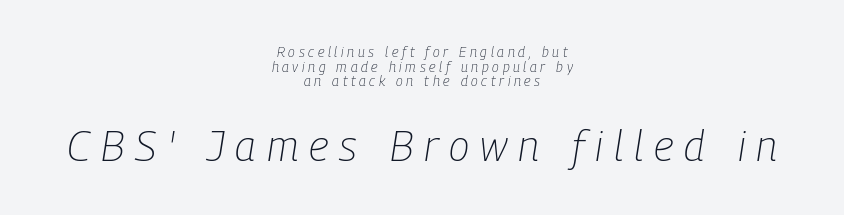
{"italic": "yes", "lean": "right", "slant_degrees": 9, "bold": "no", "weight": "light", "width": "condensed", "stroke_contrast": "low", "x_height": "medium", "monospaced": "no", "underline": "no", "align": "center", "line_spacing": "tight", "line_spacing_ratio": 1.04, "letter_spacing": "wide", "letter_spacing_em": 0.26, "larger_block": "second", "size_ratio": 3.0, "glyph_px": 42}
